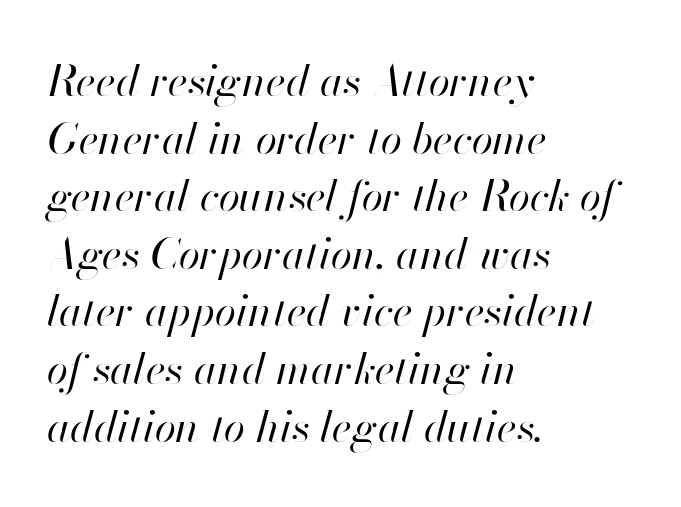
A typesetter would call this proportional, since set widths differ per character. Style check: oblique. How are the letters spaced? Ordinarily, with no added tracking. The setting favours the left margin, as ordinary paragraphs usually do. Heaviness? Minimal to ordinary, like unemphasized prose. The line-height multiplier appears to be the usual default.
